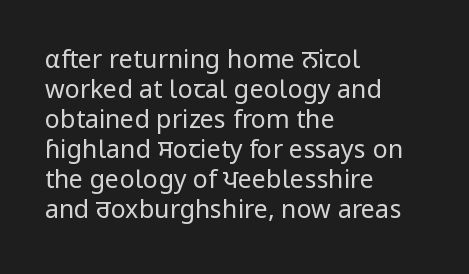
The image shows 25 px text type, upright; set left-aligned, line spacing 1.2x, normal letter spacing, not underlined.
